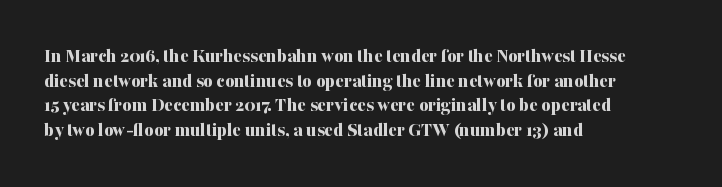
The foot of each line stays bare and open. The letters are bold, with thick, heavy strokes. The letters stand straight up with perfectly vertical stems. Compared with typical body copy, the letter spacing here is the same. These lines stack with their left ends in a neat column.
